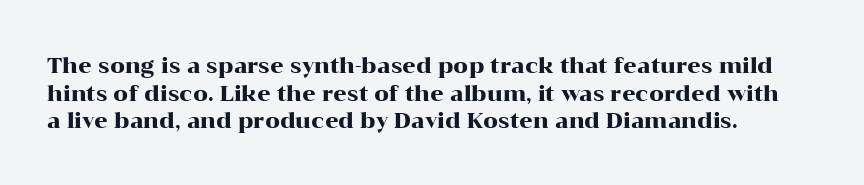
Line starts are locked; line ends wander. Leading matches the norm, producing a regular column. Characters remain perfectly vertical along every line. The area under the type is left untouched. Caption: standard tracking, unaltered.
